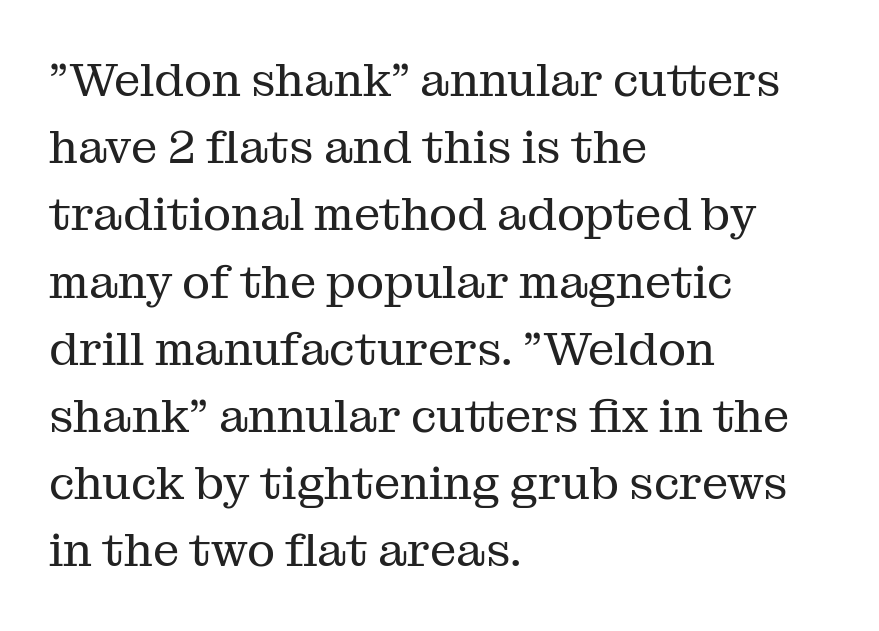
{"serif": "yes", "italic": "no", "bold": "no", "weight": "regular", "width": "normal", "stroke_contrast": "medium", "x_height": "medium", "monospaced": "no", "underline": "no", "align": "left", "line_spacing": "normal", "line_spacing_ratio": 1.43, "letter_spacing": "normal", "letter_spacing_em": 0.0, "glyph_px": 47}
